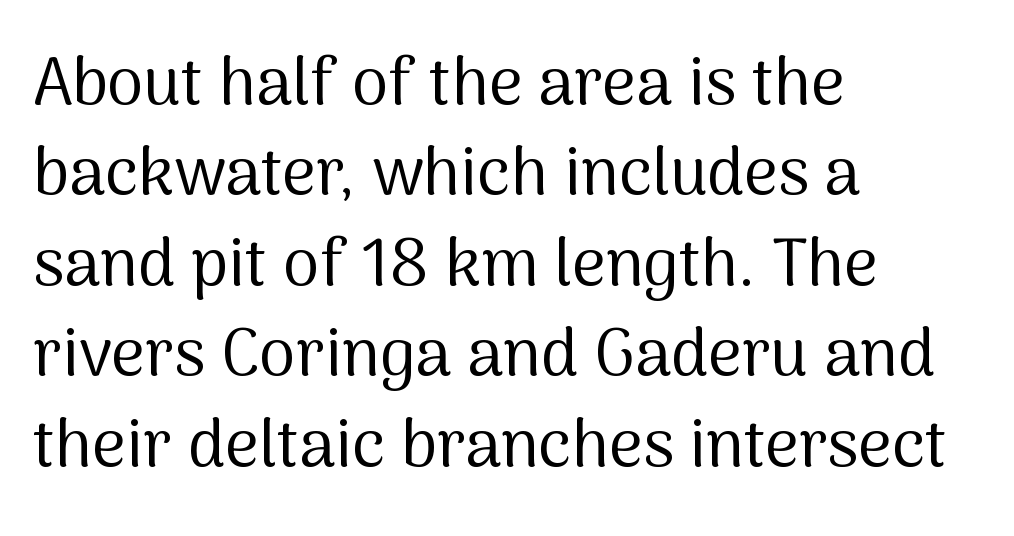
Q: Is the text bold? A: No.
Q: Is the text italic (slanted)? A: No, it is upright.
Q: Is the typeface a serif or a sans-serif typeface? A: Sans-serif.
Q: Is the text underlined? A: No.
Q: How is the paragraph aligned? A: Left-aligned.
Q: Is the spacing between letters normal or unusually wide? A: Normal.
Q: Is the spacing between lines tight, normal or loose? A: Normal.
Q: Width (condensed, normal, or wide)? A: Normal.
Q: Stroke contrast? A: Medium.
Q: x-height? A: Medium.
Q: Monospaced? A: No.
